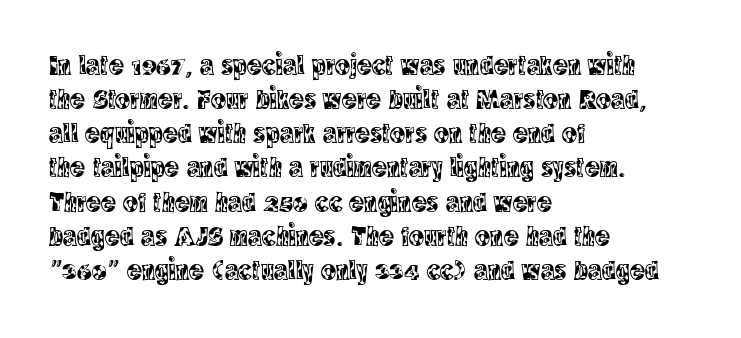
{"serif": "yes", "italic": "no", "width": "condensed", "x_height": "large", "monospaced": "no", "underline": "no", "align": "left", "line_spacing_ratio": 1.22, "letter_spacing": "normal", "letter_spacing_em": 0.0, "glyph_px": 28}
